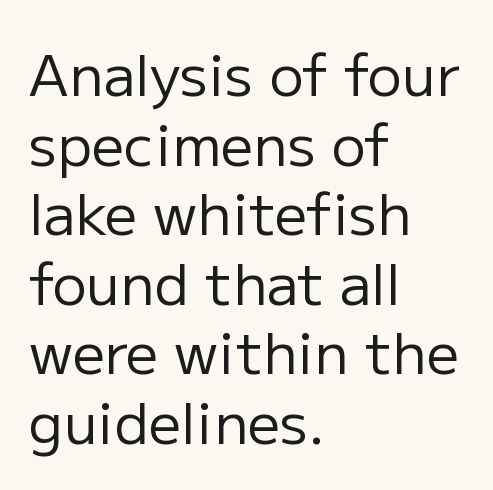
{"serif": "no", "italic": "no", "bold": "no", "weight": "regular", "width": "normal", "stroke_contrast": "low", "x_height": "medium", "monospaced": "no", "underline": "no", "align": "left", "line_spacing_ratio": 1.22, "letter_spacing": "normal", "letter_spacing_em": 0.0, "glyph_px": 57}
